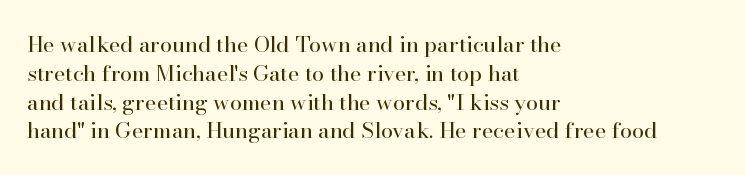
{"italic": "no", "bold": "no", "underline": "no", "align": "left", "line_spacing": "normal", "line_spacing_ratio": 1.31, "letter_spacing": "normal", "letter_spacing_em": 0.0, "glyph_px": 22}
